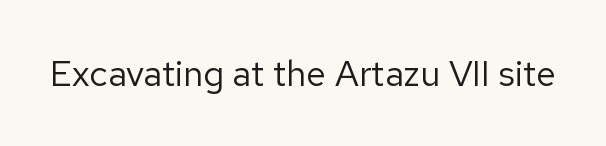
Q: Is the text bold? A: No.
Q: Is the text italic (slanted)? A: No, it is upright.
Q: Is the typeface a serif or a sans-serif typeface? A: Sans-serif.
Q: Is the text underlined? A: No.
Q: Is the spacing between letters normal or unusually wide? A: Normal.
Q: Width (condensed, normal, or wide)? A: Normal.
Q: Stroke contrast? A: Low.
Q: x-height? A: Medium.
Q: Monospaced? A: No.
